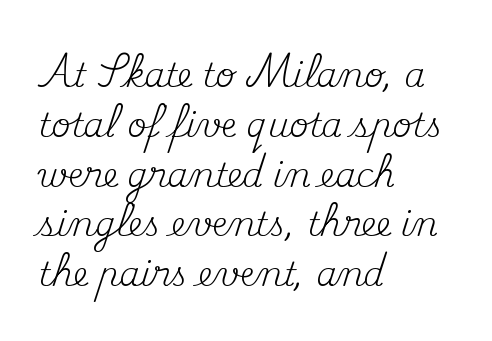
Q: Is the text bold? A: No.
Q: Is the text italic (slanted)? A: Yes.
Q: Is the typeface a serif or a sans-serif typeface? A: Serif.
Q: Is the text underlined? A: No.
Q: How is the paragraph aligned? A: Left-aligned.
Q: Is the spacing between letters normal or unusually wide? A: Normal.
Q: Is the spacing between lines tight, normal or loose? A: Normal.
Q: Width (condensed, normal, or wide)? A: Normal.
Q: Stroke contrast? A: Medium.
Q: x-height? A: Small.
Q: Monospaced? A: No.
